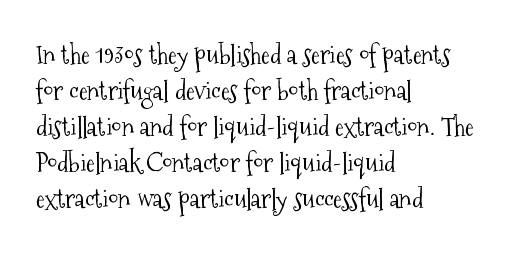
The image shows 26 px text type, upright; set left-aligned, normal line spacing (1.38x), normal letter spacing, not underlined.
